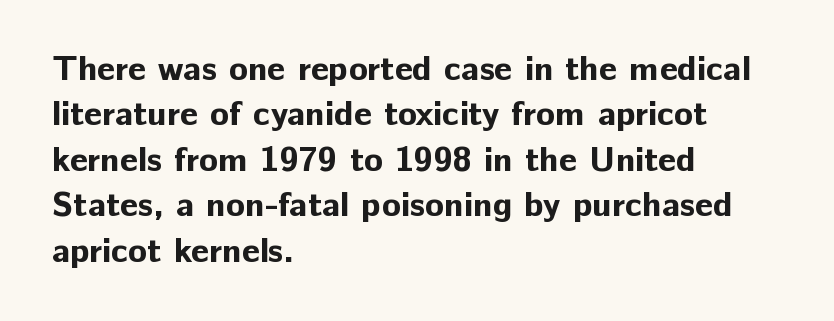
Q: Is the text bold? A: Yes.
Q: Is the text italic (slanted)? A: No, it is upright.
Q: Is the typeface a serif or a sans-serif typeface? A: Sans-serif.
Q: Is the text underlined? A: No.
Q: How is the paragraph aligned? A: Left-aligned.
Q: Is the spacing between letters normal or unusually wide? A: Normal.
Q: Is the spacing between lines tight, normal or loose? A: Normal.
Q: Width (condensed, normal, or wide)? A: Normal.
Q: Stroke contrast? A: Low.
Q: x-height? A: Medium.
Q: Monospaced? A: No.
